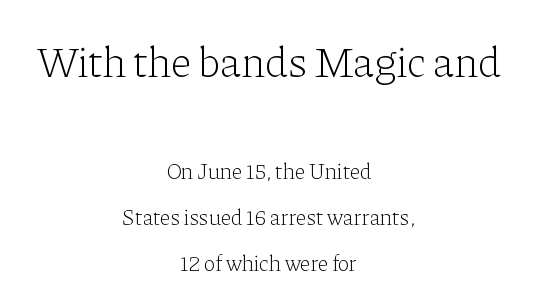
{"serif": "yes", "italic": "no", "bold": "no", "weight": "light", "width": "normal", "stroke_contrast": "low", "x_height": "medium", "monospaced": "no", "underline": "no", "align": "center", "line_spacing": "loose", "line_spacing_ratio": 2.1, "letter_spacing": "normal", "letter_spacing_em": 0.0, "larger_block": "first", "size_ratio": 1.95, "glyph_px": 43}
